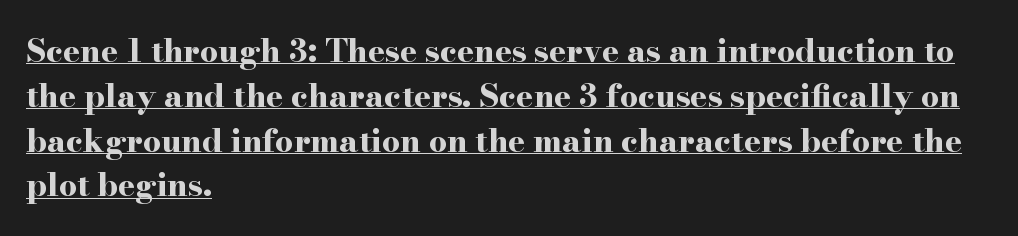
Emphasis by weight is at full strength: bold. The type family on display is of the serif kind. You could call the tracking neutral — neither tight nor loose. The font's upright variant was chosen for this text. The face used here is proportionally spaced, like ordinary book or web type. The lines sit at an ordinary, default distance from one another.
